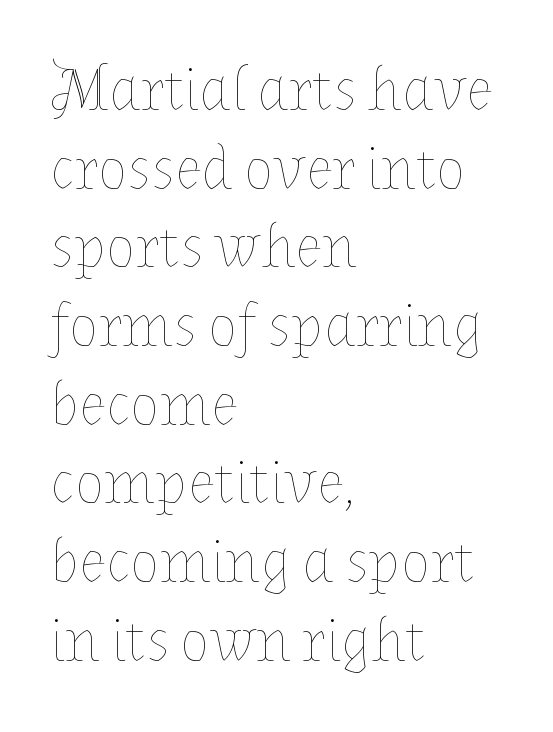
The image shows 61 px thin type, upright; set left-aligned, normal line spacing (1.29x), normal letter spacing, not underlined; low stroke contrast and a medium x-height.
